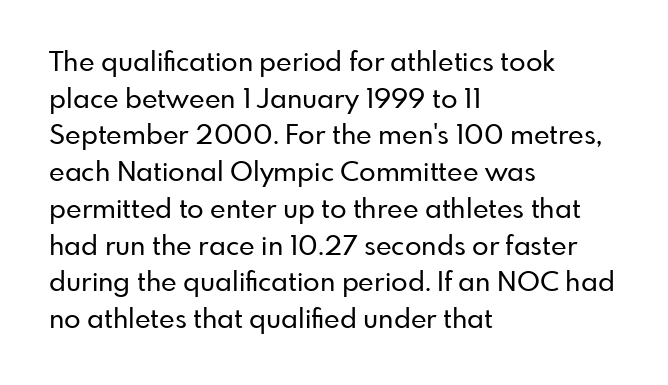
Q: Is the text italic (slanted)? A: No, it is upright.
Q: Is the text underlined? A: No.
Q: How is the paragraph aligned? A: Left-aligned.
Q: Is the spacing between letters normal or unusually wide? A: Normal.
Q: Is the spacing between lines tight, normal or loose? A: Normal.
